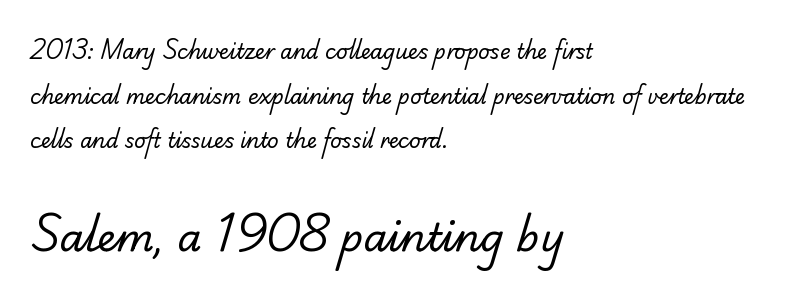
Q: Is the text bold? A: No.
Q: Is the typeface a serif or a sans-serif typeface? A: Sans-serif.
Q: Is the text underlined? A: No.
Q: How is the paragraph aligned? A: Left-aligned.
Q: Is the spacing between letters normal or unusually wide? A: Normal.
Q: Is the spacing between lines tight, normal or loose? A: Loose.
Q: Which block of text is set in a larger size, the first (top) or the second (bottom)? A: The second (bottom) one.
Q: Width (condensed, normal, or wide)? A: Normal.
Q: Stroke contrast? A: Low.
Q: x-height? A: Small.
Q: Monospaced? A: No.
